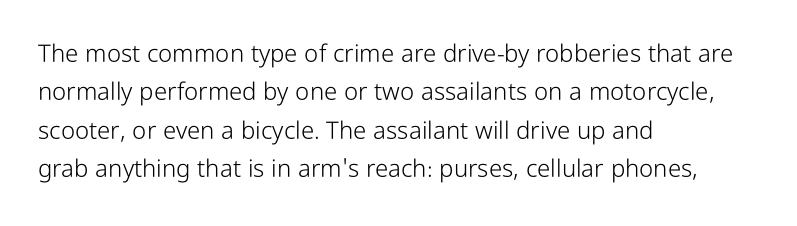
The image shows 24 px text type, upright; set left-aligned, normal line spacing (1.6x), normal letter spacing, not underlined.
